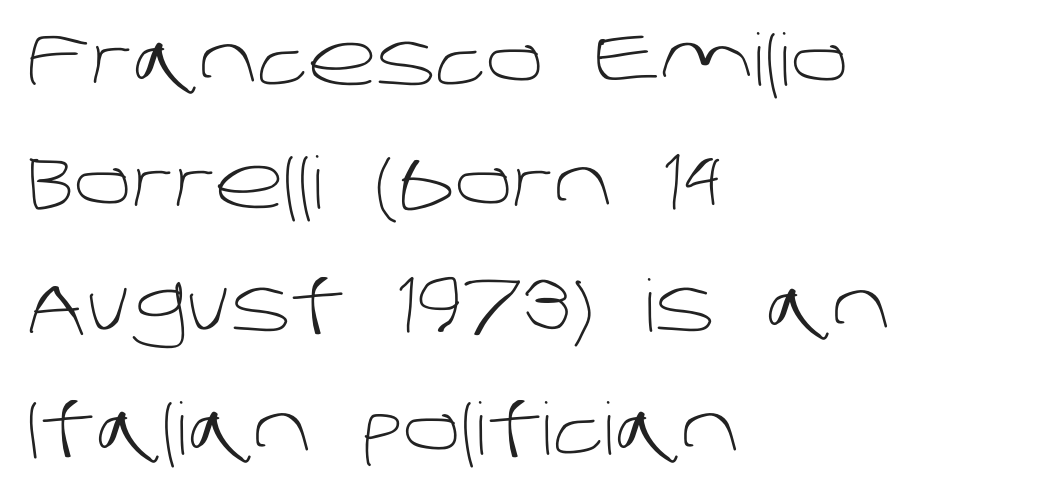
Q: Is the text bold? A: No.
Q: Is the typeface a serif or a sans-serif typeface? A: Sans-serif.
Q: Is the text underlined? A: No.
Q: How is the paragraph aligned? A: Left-aligned.
Q: Is the spacing between letters normal or unusually wide? A: Normal.
Q: Width (condensed, normal, or wide)? A: Normal.
Q: Stroke contrast? A: Low.
Q: x-height? A: Large.
Q: Monospaced? A: No.
